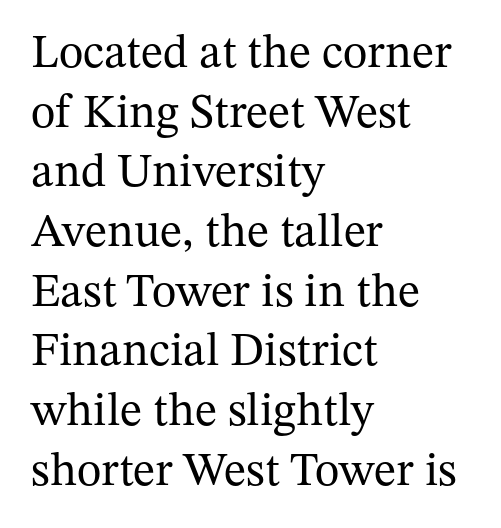
Q: Is the text bold? A: No.
Q: Is the text italic (slanted)? A: No, it is upright.
Q: Is the typeface a serif or a sans-serif typeface? A: Serif.
Q: Is the text underlined? A: No.
Q: How is the paragraph aligned? A: Left-aligned.
Q: Is the spacing between letters normal or unusually wide? A: Normal.
Q: Is the spacing between lines tight, normal or loose? A: Normal.
Q: Width (condensed, normal, or wide)? A: Normal.
Q: Stroke contrast? A: Medium.
Q: x-height? A: Medium.
Q: Monospaced? A: No.
